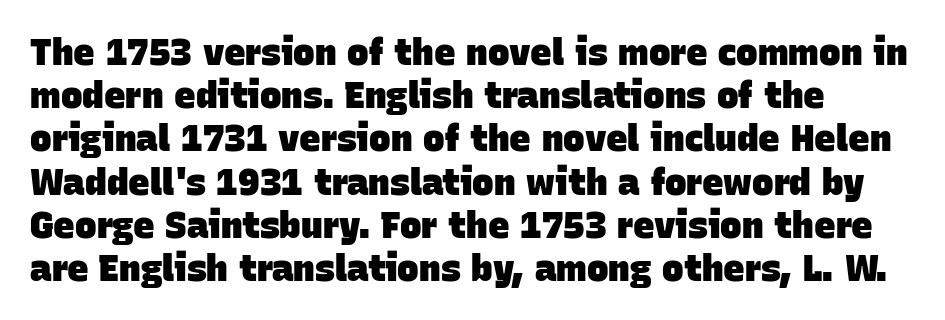
The image shows 36 px heavy sans-serif type; set left-aligned, line spacing 1.2x, normal letter spacing, not underlined; low stroke contrast and a large x-height.
